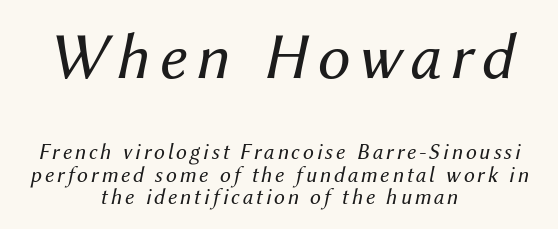
The rendering applies a slant to the glyphs. These lines are centered, leaving both edges ragged. Just letters on the line, the space beneath them empty. Successive baselines arrive quickly, one right under another. The rendering uses natural spacing where letterforms have individual widths. Character size in the leading block exceeds that of the trailing block.
